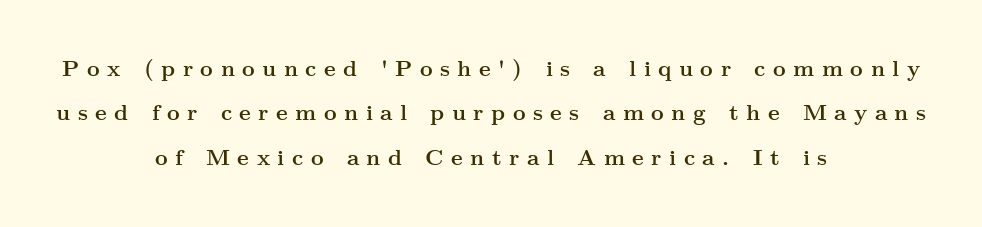
{"italic": "no", "bold": "yes", "underline": "no", "align": "center", "line_spacing": "loose", "line_spacing_ratio": 2.02, "letter_spacing": "wide", "letter_spacing_em": 0.34, "glyph_px": 22}
